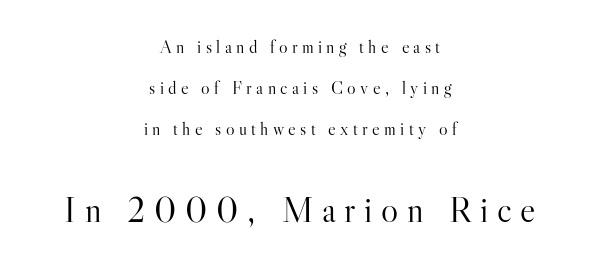
If you folded the block vertically in half, each line would mirror itself in length. Bare-footed words on every line. The face used here appears at its bigger size in the lower chunk. The strokes carry an ordinary text weight at most. Is this a fixed-width face? No — the glyphs have proportional, varying widths. The block of text is sparse from top to bottom, with ample space between rows.
